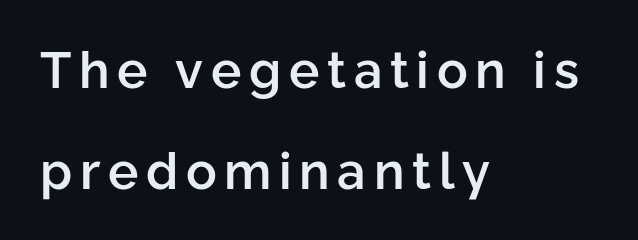
The image shows 51 px semibold sans-serif type, upright; set left-aligned, loose line spacing (1.98x), not underlined; low stroke contrast and a medium x-height.
